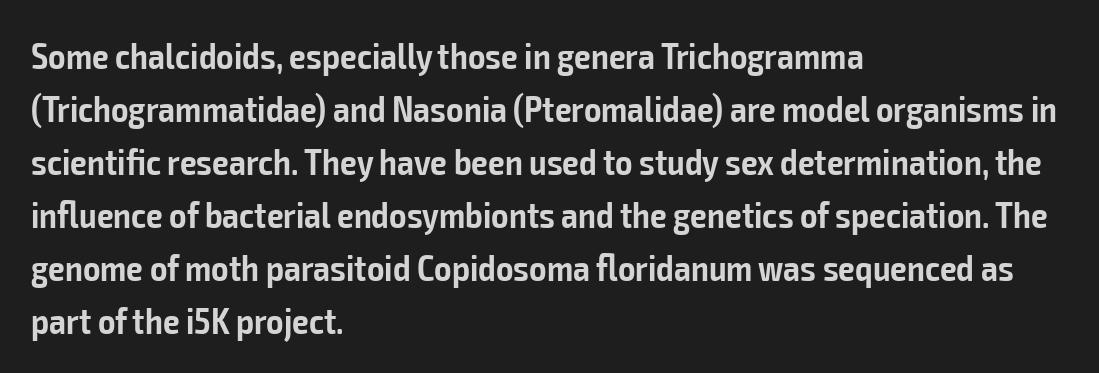
The image shows 37 px semibold, condensed sans-serif type, upright; set left-aligned, normal line spacing (1.43x), normal letter spacing, not underlined; low stroke contrast and a medium x-height.
